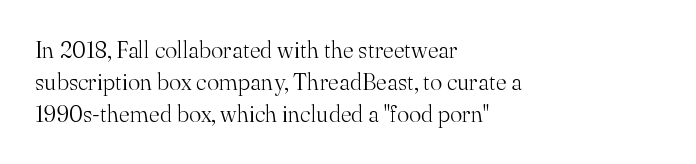
The image shows 23 px text type, upright; set left-aligned, normal line spacing (1.4x), normal letter spacing, not underlined.
